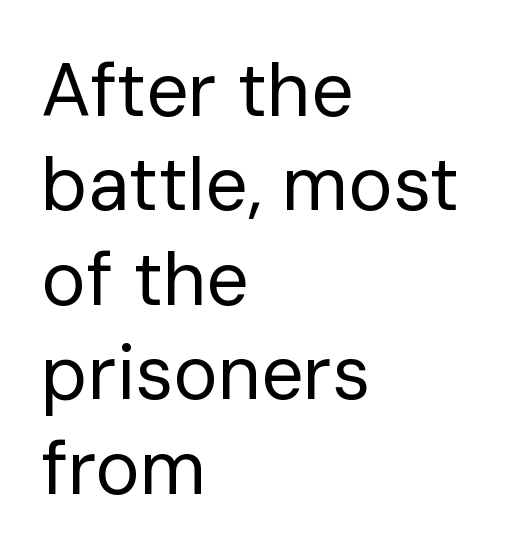
Q: Is the text bold? A: No.
Q: Is the text italic (slanted)? A: No, it is upright.
Q: Is the typeface a serif or a sans-serif typeface? A: Sans-serif.
Q: Is the text underlined? A: No.
Q: How is the paragraph aligned? A: Left-aligned.
Q: Is the spacing between letters normal or unusually wide? A: Normal.
Q: Is the spacing between lines tight, normal or loose? A: Normal.
Q: Width (condensed, normal, or wide)? A: Normal.
Q: Stroke contrast? A: Low.
Q: x-height? A: Medium.
Q: Monospaced? A: No.
